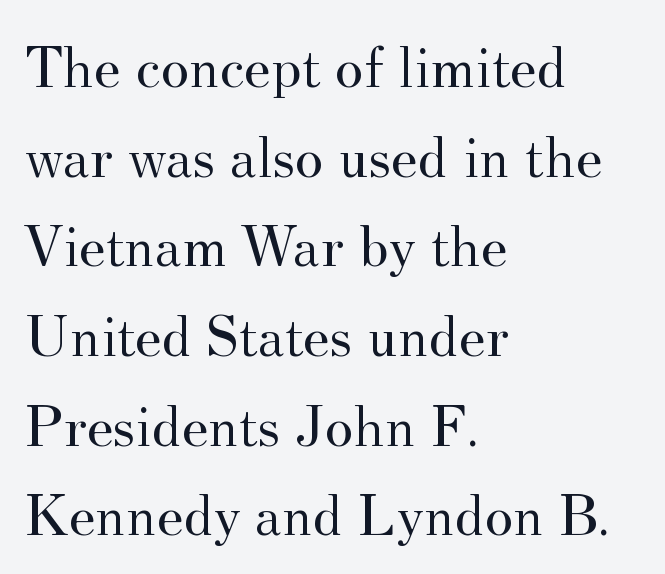
Q: Is the text bold? A: No.
Q: Is the text italic (slanted)? A: No, it is upright.
Q: Is the typeface a serif or a sans-serif typeface? A: Serif.
Q: Is the text underlined? A: No.
Q: How is the paragraph aligned? A: Left-aligned.
Q: Is the spacing between letters normal or unusually wide? A: Normal.
Q: Is the spacing between lines tight, normal or loose? A: Normal.
Q: Width (condensed, normal, or wide)? A: Normal.
Q: Stroke contrast? A: Medium.
Q: x-height? A: Small.
Q: Monospaced? A: No.
